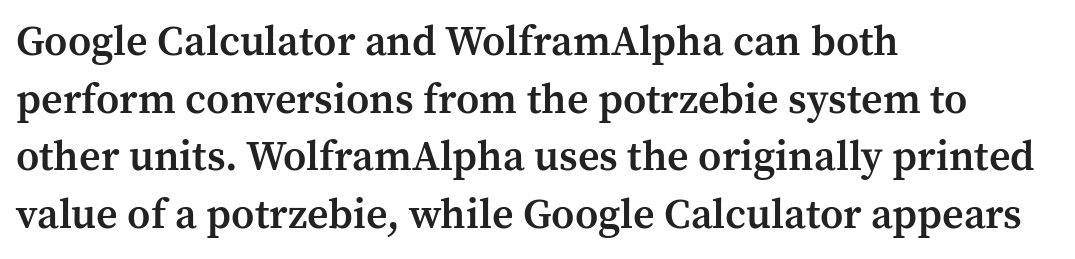
Q: Is the text bold? A: Semi-bold.
Q: Is the text italic (slanted)? A: No, it is upright.
Q: Is the typeface a serif or a sans-serif typeface? A: Serif.
Q: Is the text underlined? A: No.
Q: How is the paragraph aligned? A: Left-aligned.
Q: Is the spacing between letters normal or unusually wide? A: Normal.
Q: Is the spacing between lines tight, normal or loose? A: Normal.
Q: Width (condensed, normal, or wide)? A: Normal.
Q: Stroke contrast? A: Medium.
Q: x-height? A: Medium.
Q: Monospaced? A: No.
